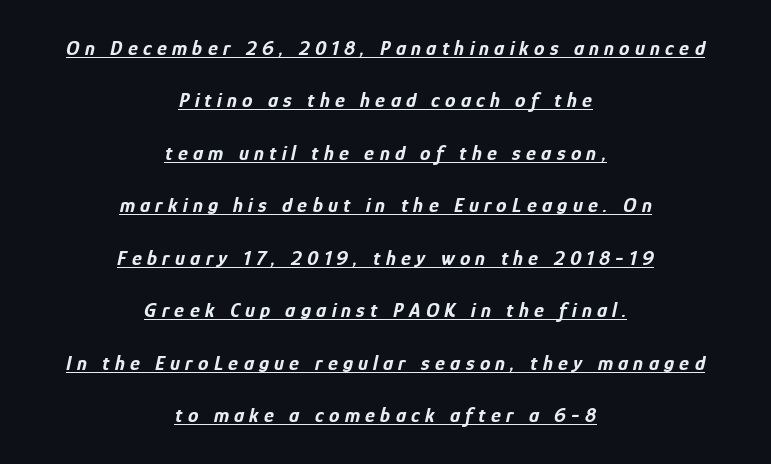
The image shows 21 px bold type, italic (leaning right); set centered, loose line spacing (2.5x), unusually wide letter spacing (+0.25 em), underlined.
